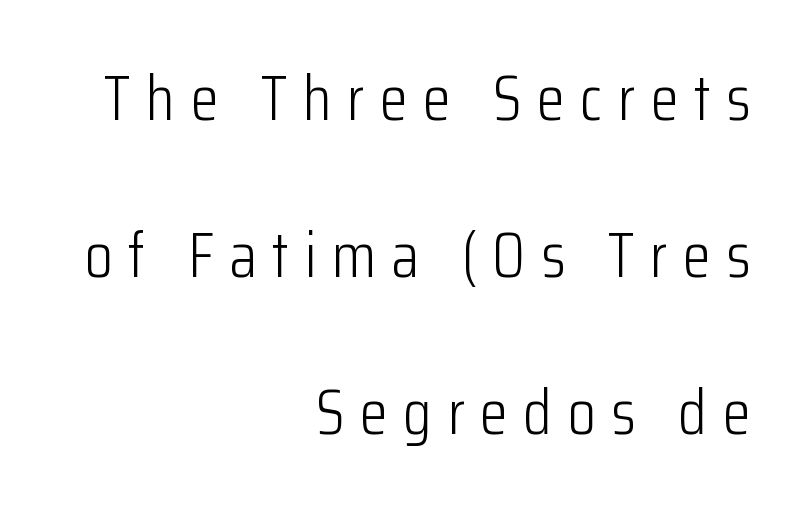
Is this a fixed-width face? No — the glyphs have proportional, varying widths. The letterforms sit at book weight or below. This is the regular roman posture of the typeface. Is the block centered? No — it sits flush against the right margin. Words appear elongated and porous because spacing is wide.
